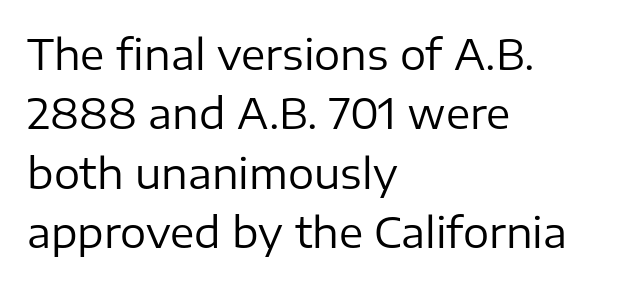
{"serif": "no", "italic": "no", "bold": "no", "weight": "regular", "width": "normal", "stroke_contrast": "low", "x_height": "medium", "monospaced": "no", "underline": "no", "align": "left", "line_spacing": "normal", "line_spacing_ratio": 1.45, "letter_spacing": "normal", "letter_spacing_em": 0.0, "glyph_px": 41}
